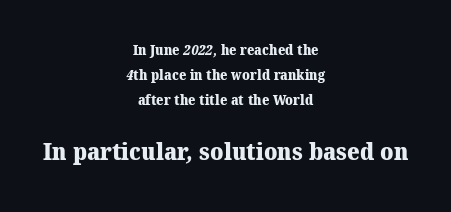
Q: Is the text bold? A: Yes.
Q: Is the text underlined? A: No.
Q: How is the paragraph aligned? A: Centered.
Q: Is the spacing between letters normal or unusually wide? A: Normal.
Q: Which block of text is set in a larger size, the first (top) or the second (bottom)? A: The second (bottom) one.
